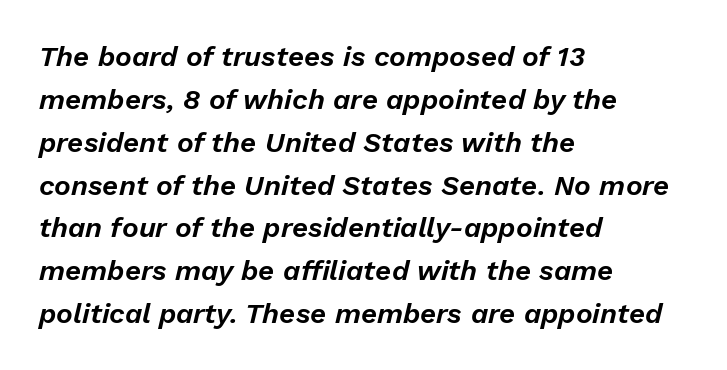
Q: Is the text italic (slanted)? A: Yes, it leans right by about 13 degrees.
Q: Is the text underlined? A: No.
Q: How is the paragraph aligned? A: Left-aligned.
Q: Is the spacing between letters normal or unusually wide? A: Normal.
Q: Is the spacing between lines tight, normal or loose? A: Normal.
Q: Width (condensed, normal, or wide)? A: Normal.
Q: Stroke contrast? A: Low.
Q: x-height? A: Medium.
Q: Monospaced? A: No.
